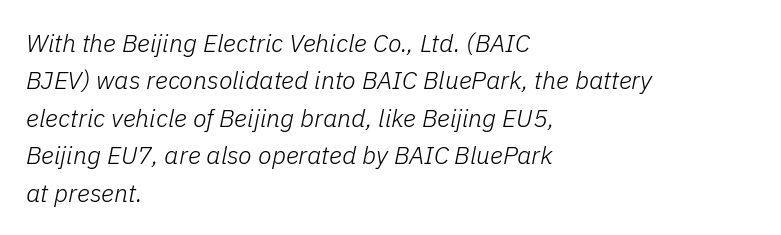
The image shows 25 px text type, italic (leaning right); set left-aligned, normal line spacing (1.5x), normal letter spacing, not underlined.
